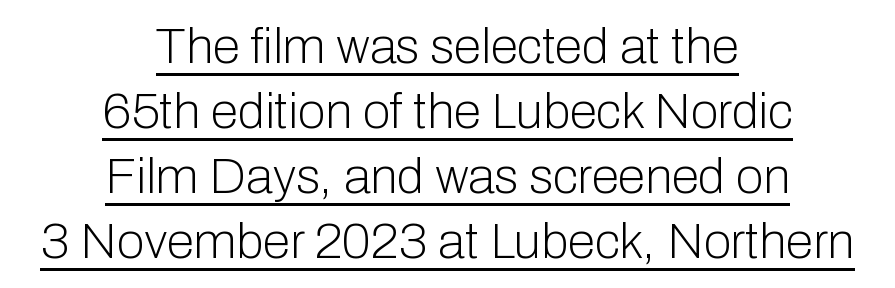
{"serif": "no", "italic": "no", "bold": "no", "weight": "light", "width": "normal", "stroke_contrast": "low", "x_height": "medium", "monospaced": "no", "underline": "yes", "align": "center", "line_spacing": "normal", "line_spacing_ratio": 1.3, "letter_spacing": "normal", "letter_spacing_em": 0.0, "glyph_px": 50}
